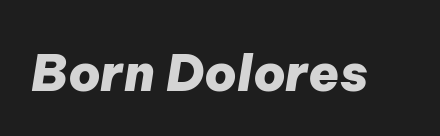
{"italic": "yes", "lean": "right", "slant_degrees": 9, "bold": "yes", "weight": "heavy", "width": "normal", "stroke_contrast": "low", "x_height": "medium", "monospaced": "no", "underline": "no", "letter_spacing": "normal", "letter_spacing_em": 0.0, "glyph_px": 50}
